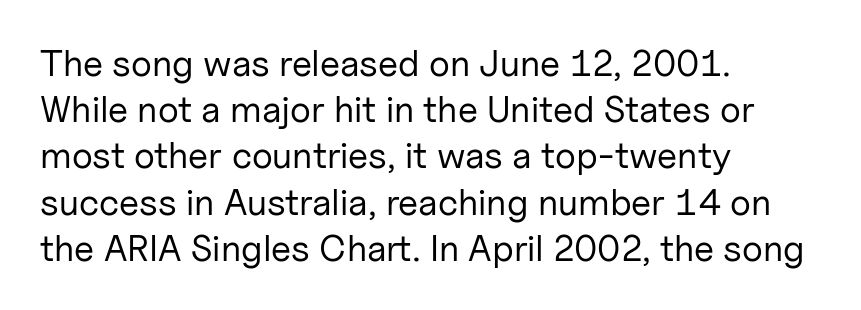
Leading matches the norm, producing a regular column. The area under the type is left untouched. Short and long lines alike share a common starting point at left. Ascenders rise straight up at ninety degrees. This sample uses plain, unmodified letter spacing. This rendering employs a face without finishing strokes, i.e., a sans-serif.
